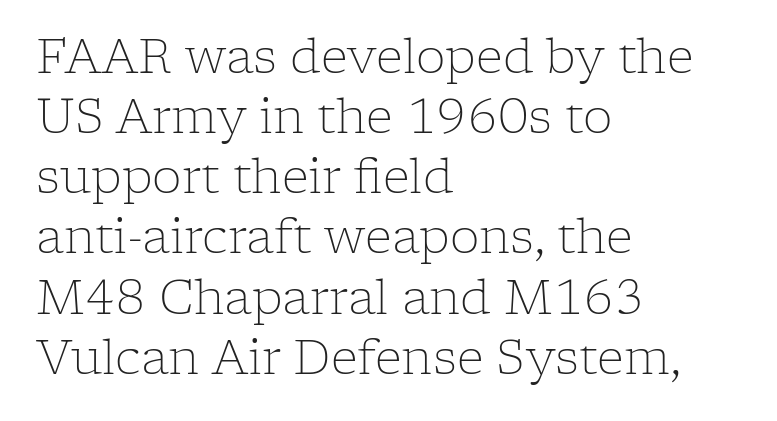
{"serif": "yes", "italic": "no", "bold": "no", "weight": "light", "width": "normal", "stroke_contrast": "low", "x_height": "medium", "monospaced": "no", "underline": "no", "align": "left", "line_spacing": "normal", "line_spacing_ratio": 1.28, "letter_spacing": "normal", "letter_spacing_em": 0.0, "glyph_px": 47}
